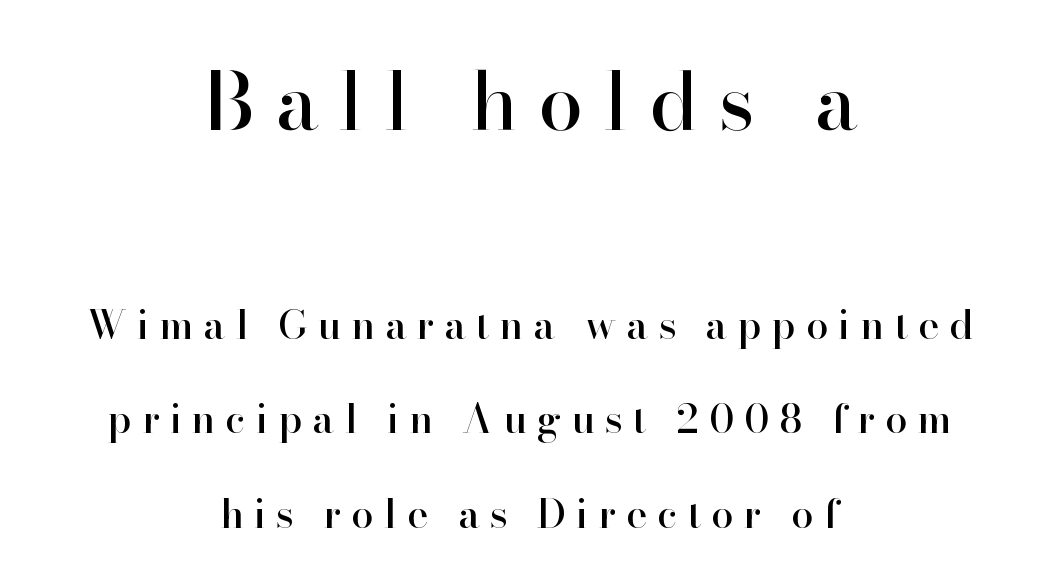
Q: Is the text italic (slanted)? A: No, it is upright.
Q: Is the typeface a serif or a sans-serif typeface? A: Serif.
Q: Is the text underlined? A: No.
Q: How is the paragraph aligned? A: Centered.
Q: Is the spacing between letters normal or unusually wide? A: Unusually wide.
Q: Is the spacing between lines tight, normal or loose? A: Loose.
Q: Which block of text is set in a larger size, the first (top) or the second (bottom)? A: The first (top) one.
Q: Width (condensed, normal, or wide)? A: Normal.
Q: Stroke contrast? A: High.
Q: x-height? A: Small.
Q: Monospaced? A: No.
